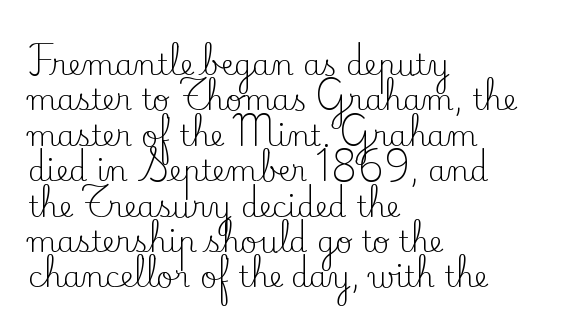
Each word holds together tightly as a unit, with standard inter-letter gaps. The foot of each line stays bare and open. Weight: in the light-to-regular range. Think of a printed novel: that variable character pitch is what you see here.
